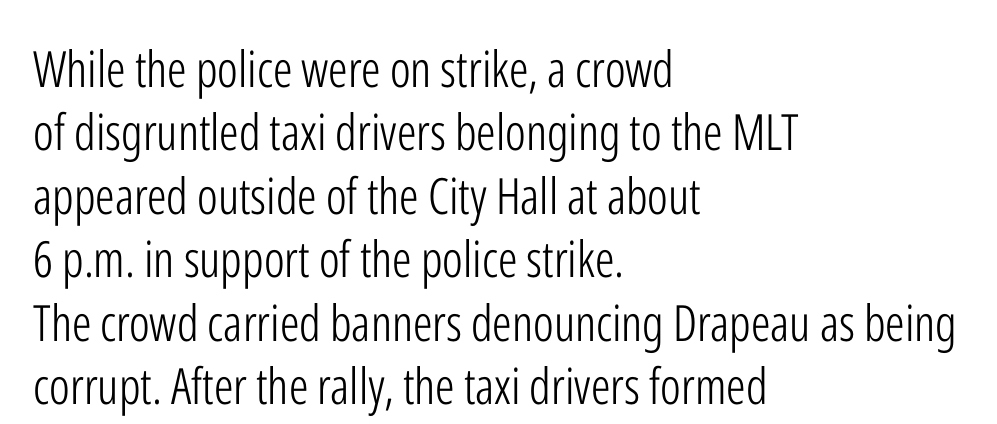
The image shows 50 px light, condensed sans-serif type, upright; set left-aligned, normal line spacing (1.27x), normal letter spacing, not underlined; low stroke contrast and a medium x-height.
